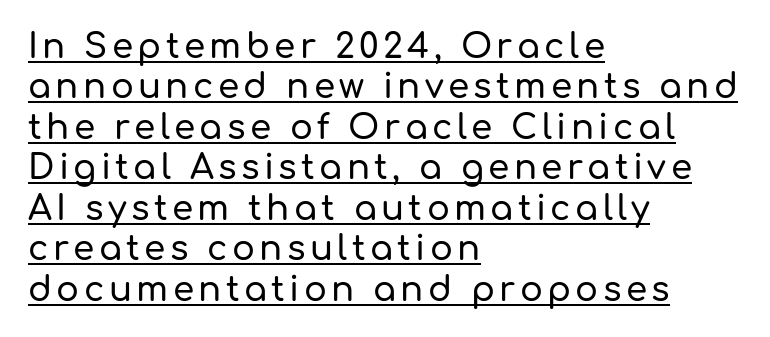
The image shows 34 px sans-serif type, upright; set left-aligned, line spacing 1.19x, underlined; low stroke contrast and a medium x-height.
